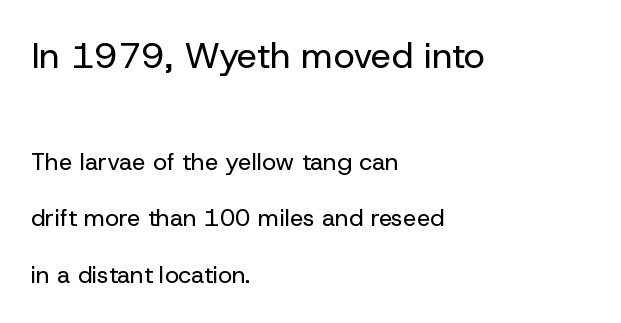
The vertical gap from one line to the next is large. This rendering uses left alignment, leaving the right contour irregular. Stem width sits at or under what a default text font uses. Compared with typical body copy, the letter spacing here is the same.
